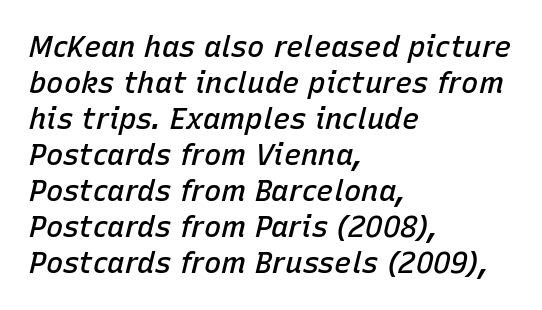
Q: Is the text bold? A: Semi-bold.
Q: Is the text italic (slanted)? A: Yes, it leans right by about 15 degrees.
Q: Is the text underlined? A: No.
Q: How is the paragraph aligned? A: Left-aligned.
Q: Is the spacing between letters normal or unusually wide? A: Normal.
Q: Width (condensed, normal, or wide)? A: Normal.
Q: Stroke contrast? A: Low.
Q: x-height? A: Medium.
Q: Monospaced? A: No.
